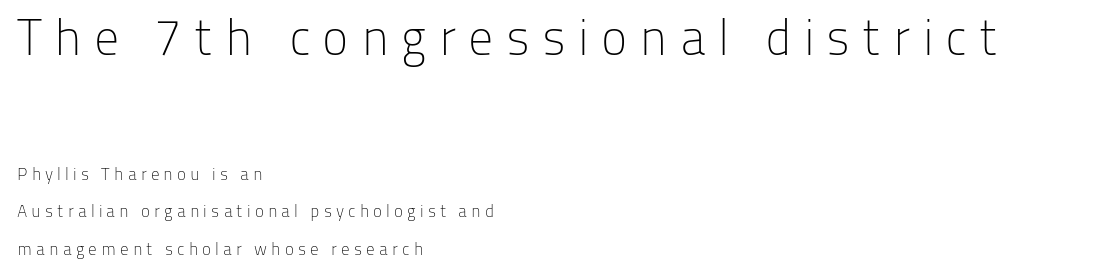
Q: Is the text bold? A: No.
Q: Is the text italic (slanted)? A: No, it is upright.
Q: Is the typeface a serif or a sans-serif typeface? A: Sans-serif.
Q: Is the text underlined? A: No.
Q: How is the paragraph aligned? A: Left-aligned.
Q: Is the spacing between letters normal or unusually wide? A: Unusually wide.
Q: Is the spacing between lines tight, normal or loose? A: Loose.
Q: Which block of text is set in a larger size, the first (top) or the second (bottom)? A: The first (top) one.
Q: Width (condensed, normal, or wide)? A: Normal.
Q: Stroke contrast? A: Low.
Q: x-height? A: Medium.
Q: Monospaced? A: No.
